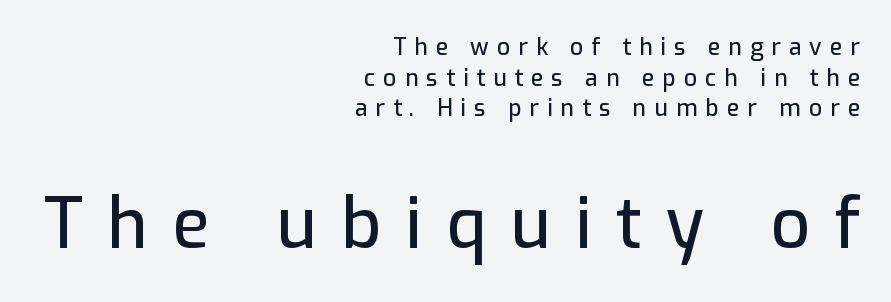
Q: Is the text italic (slanted)? A: No, it is upright.
Q: Is the typeface a serif or a sans-serif typeface? A: Sans-serif.
Q: Is the text underlined? A: No.
Q: How is the paragraph aligned? A: Right-aligned.
Q: Is the spacing between letters normal or unusually wide? A: Unusually wide.
Q: Is the spacing between lines tight, normal or loose? A: Normal.
Q: Which block of text is set in a larger size, the first (top) or the second (bottom)? A: The second (bottom) one.
Q: Width (condensed, normal, or wide)? A: Normal.
Q: Stroke contrast? A: Low.
Q: x-height? A: Medium.
Q: Monospaced? A: No.
